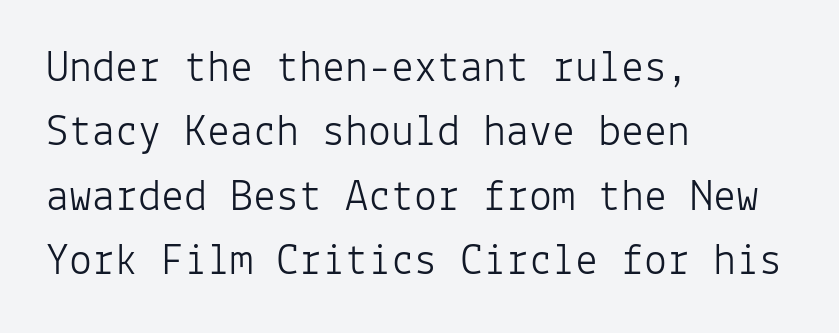
The type family on display is of the sans-serif kind. You could count columns in this text — the font is strictly monospaced. The setting favours the left margin, as ordinary paragraphs usually do. The face used here is rendered with its standard letterfit. If you measured baseline to baseline, you'd find a middling distance. Honestly, there is no underline to notice here at all.
